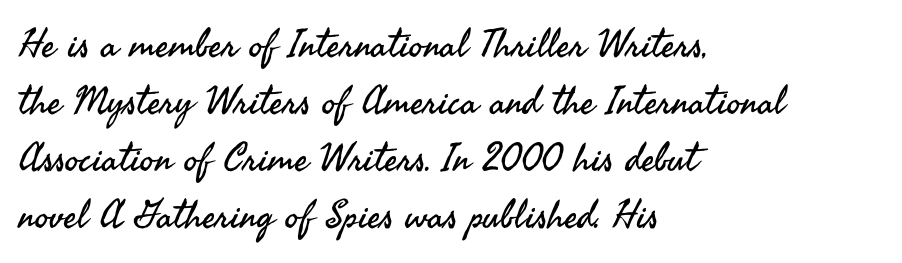
Q: Is the text bold? A: No.
Q: Is the text italic (slanted)? A: Yes.
Q: Is the typeface a serif or a sans-serif typeface? A: Sans-serif.
Q: Is the text underlined? A: No.
Q: How is the paragraph aligned? A: Left-aligned.
Q: Is the spacing between letters normal or unusually wide? A: Normal.
Q: Is the spacing between lines tight, normal or loose? A: Normal.
Q: Width (condensed, normal, or wide)? A: Normal.
Q: Stroke contrast? A: Medium.
Q: x-height? A: Small.
Q: Monospaced? A: No.
